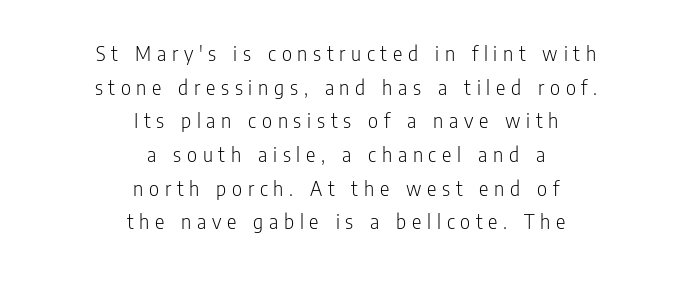
The space between consecutive lines is moderate. The lettering stays uniformly vertical, giving the passage a roman look. The passage shown is not underscored anywhere. This sample uses expanded letter spacing, leaving extra air between glyphs. Horizontal alignment here is central, giving a formal, balanced look. The letterforms sit at book weight or below.
